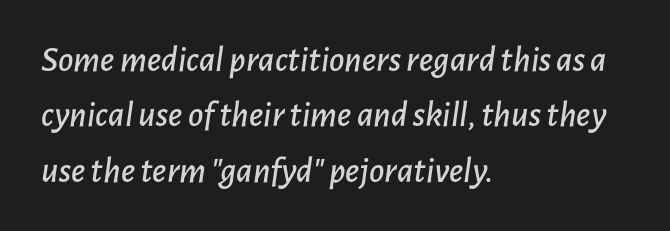
The image shows 37 px text type, italic (leaning right); set left-aligned, normal line spacing (1.5x), normal letter spacing, not underlined; low stroke contrast and a medium x-height.
